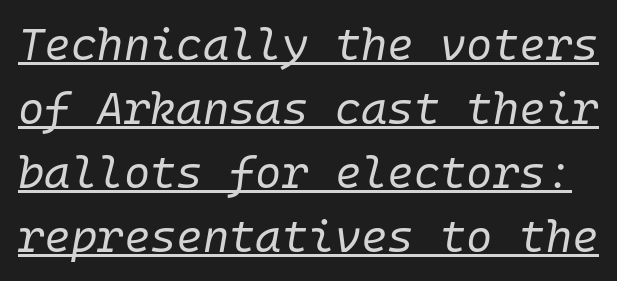
It's the slanting kind of type. Each line of the rendering has a horizontal stroke beneath the glyphs. Is this a heavy cut? Hardly; it is regular or lighter. Characters follow at the spacing the type designer built in. Notice how descenders clear the ascenders below comfortably — that's standard leading.
